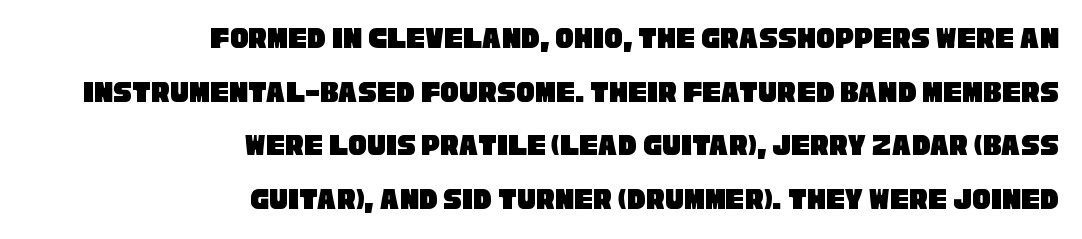
{"serif": "no", "width": "condensed", "stroke_contrast": "low", "x_height": "large", "monospaced": "no", "underline": "no", "align": "right", "line_spacing_ratio": 1.73, "letter_spacing": "normal", "letter_spacing_em": 0.0, "glyph_px": 31}
